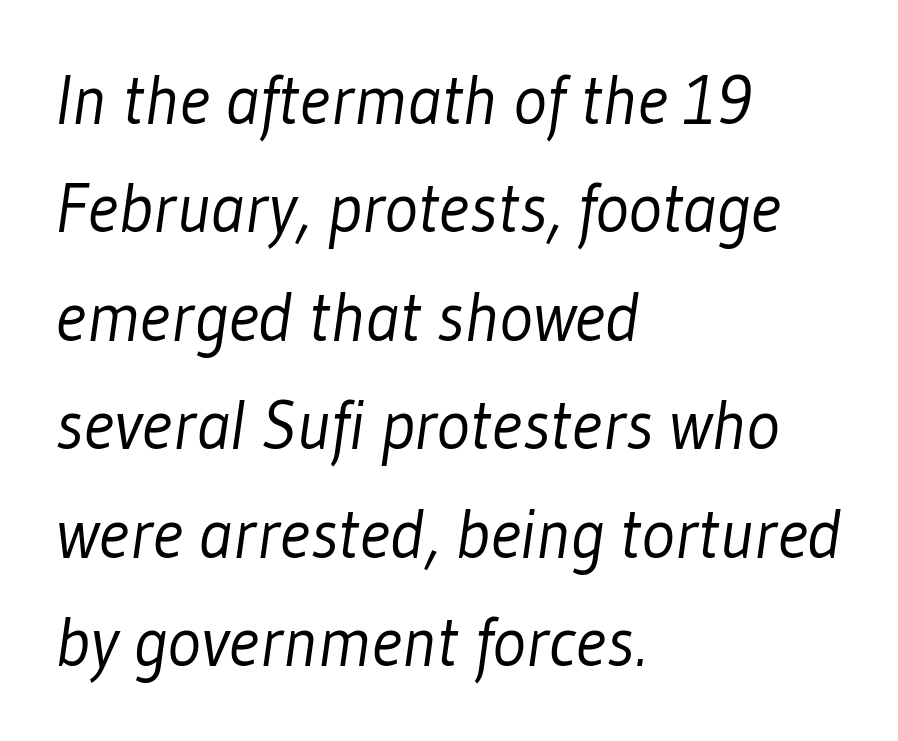
Q: Is the text bold? A: No.
Q: Is the typeface a serif or a sans-serif typeface? A: Sans-serif.
Q: Is the text underlined? A: No.
Q: How is the paragraph aligned? A: Left-aligned.
Q: Is the spacing between letters normal or unusually wide? A: Normal.
Q: Is the spacing between lines tight, normal or loose? A: Normal.
Q: Width (condensed, normal, or wide)? A: Condensed.
Q: Stroke contrast? A: Low.
Q: x-height? A: Medium.
Q: Monospaced? A: No.
